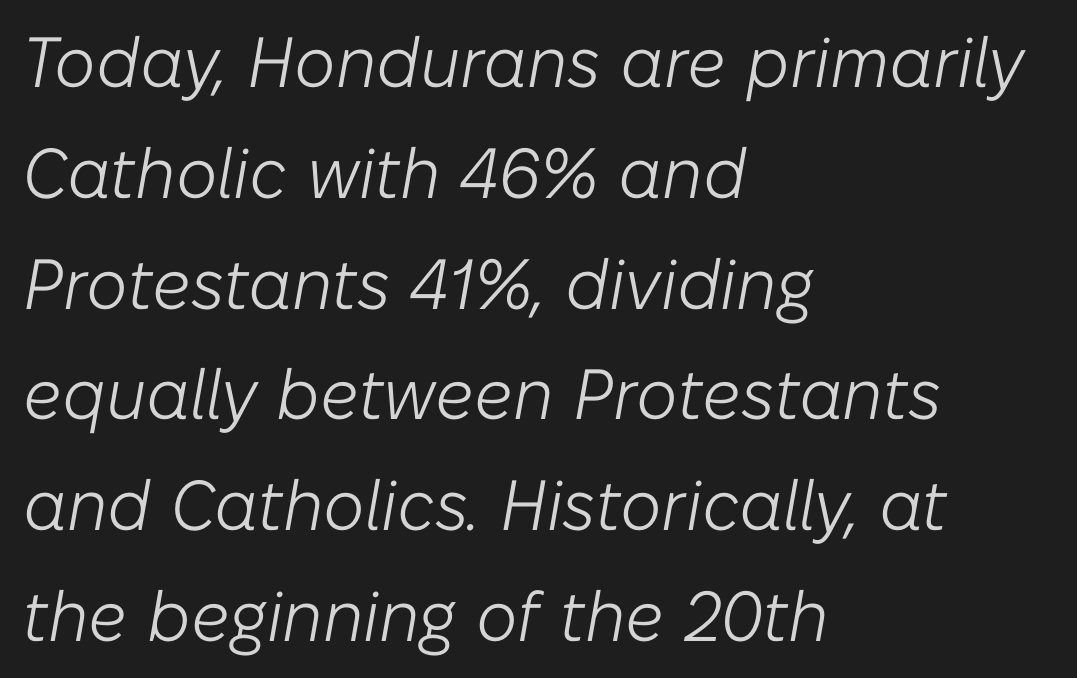
The designer left line spacing at the default. Rendered with sloped, italic letterforms. Bold? No — there's no thickening of the strokes. Caption: multi-line text, flush left, ragged right. How are the letters spaced? Ordinarily, with no added tracking. Each letter keeps its own natural width here, so spacing adapts to shape.
